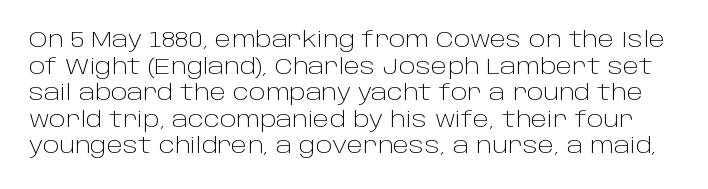
{"italic": "no", "bold": "no", "underline": "no", "line_spacing_ratio": 1.21, "letter_spacing": "normal", "letter_spacing_em": 0.0, "glyph_px": 22}
